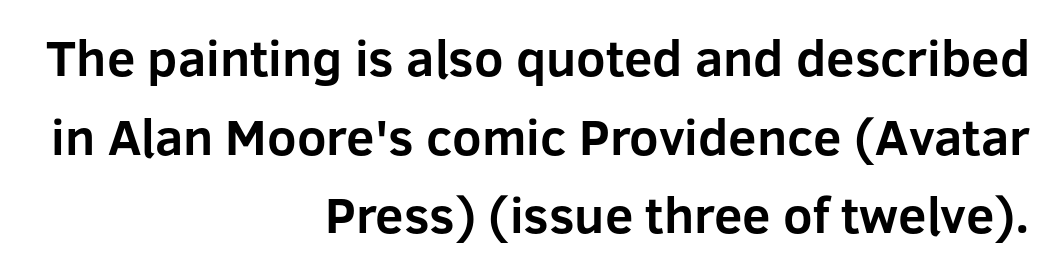
Q: Is the text bold? A: Yes.
Q: Is the text italic (slanted)? A: No, it is upright.
Q: Is the typeface a serif or a sans-serif typeface? A: Sans-serif.
Q: Is the text underlined? A: No.
Q: How is the paragraph aligned? A: Right-aligned.
Q: Is the spacing between letters normal or unusually wide? A: Normal.
Q: Is the spacing between lines tight, normal or loose? A: Normal.
Q: Width (condensed, normal, or wide)? A: Normal.
Q: Stroke contrast? A: Low.
Q: x-height? A: Medium.
Q: Monospaced? A: No.
